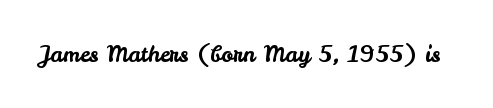
Short note: letters normally spaced. Lines of text with bare space underneath.
